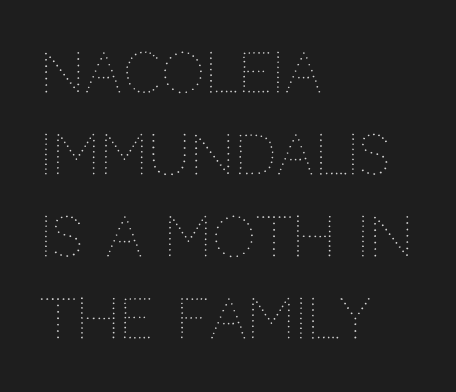
{"italic": "no", "bold": "no", "weight": "thin", "width": "normal", "stroke_contrast": "medium", "x_height": "large", "monospaced": "no", "underline": "no", "align": "left", "line_spacing": "normal", "line_spacing_ratio": 1.49, "letter_spacing": "normal", "letter_spacing_em": 0.0, "glyph_px": 55}
